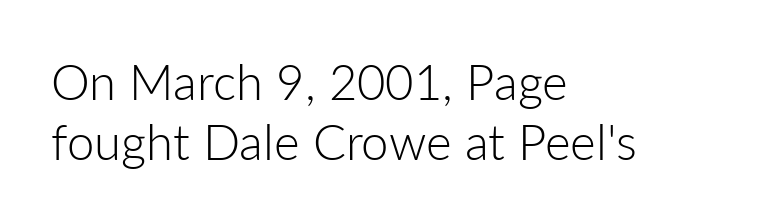
This sample is left-justified, so line endings fall wherever the words run out. Unlike italic type, these characters show no tilt at all. Here the glyphs are tracked normally, forming tight word shapes. A typesetter would call this proportional, since set widths differ per character. You can tell from the bare stems that sans-serif type was used. Just letters on the line, the space beneath them empty.
